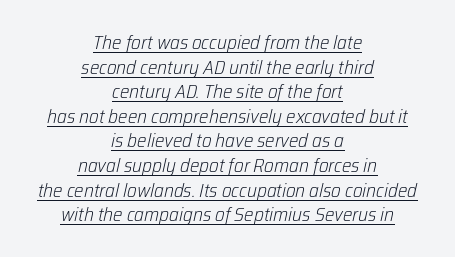
Q: Is the text bold? A: No.
Q: Is the text italic (slanted)? A: Yes, it leans right by about 12 degrees.
Q: Is the text underlined? A: Yes.
Q: How is the paragraph aligned? A: Centered.
Q: Is the spacing between letters normal or unusually wide? A: Normal.
